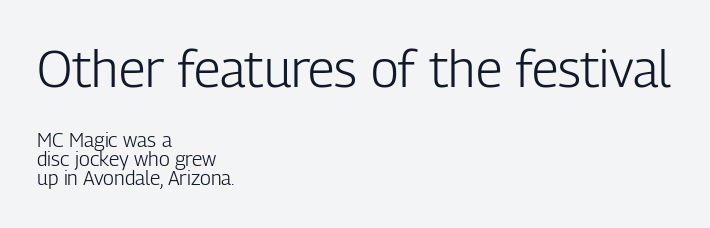
{"serif": "no", "italic": "no", "bold": "no", "weight": "light", "width": "condensed", "stroke_contrast": "low", "x_height": "medium", "monospaced": "no", "underline": "no", "align": "left", "line_spacing": "tight", "line_spacing_ratio": 0.96, "letter_spacing": "normal", "letter_spacing_em": 0.0, "larger_block": "first", "size_ratio": 2.55, "glyph_px": 51}
